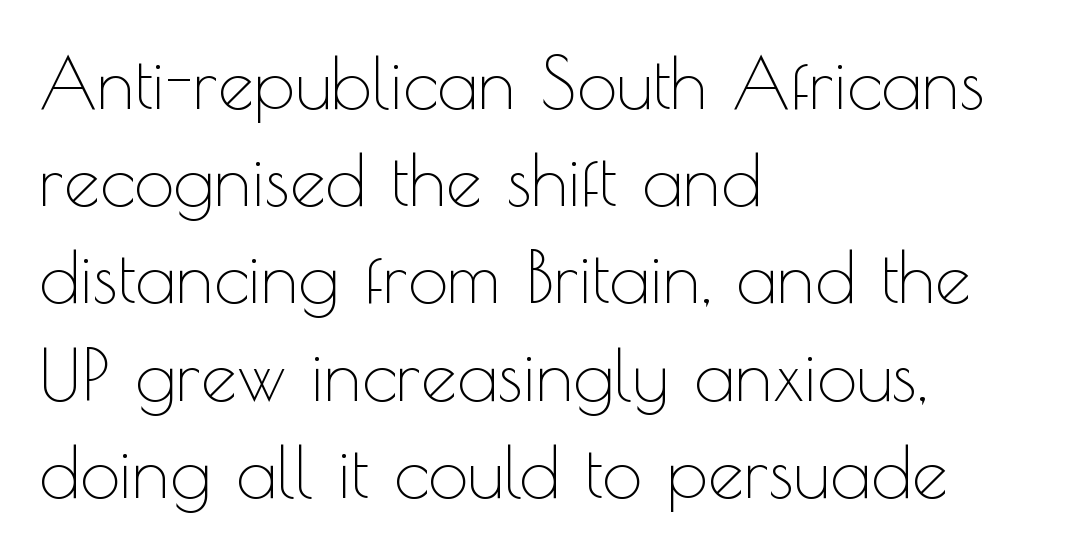
Q: Is the text bold? A: No.
Q: Is the text italic (slanted)? A: No, it is upright.
Q: Is the typeface a serif or a sans-serif typeface? A: Sans-serif.
Q: Is the text underlined? A: No.
Q: How is the paragraph aligned? A: Left-aligned.
Q: Is the spacing between letters normal or unusually wide? A: Normal.
Q: Is the spacing between lines tight, normal or loose? A: Normal.
Q: Width (condensed, normal, or wide)? A: Normal.
Q: x-height? A: Small.
Q: Monospaced? A: No.
